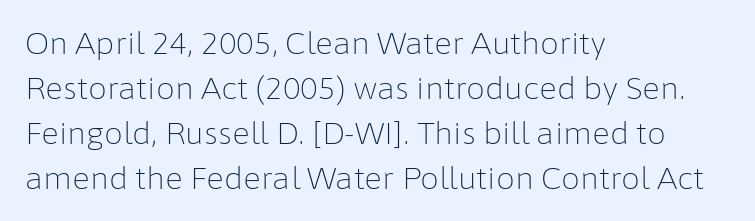
The image shows 30 px light sans-serif type, upright; set left-aligned, normal line spacing (1.5x), normal letter spacing, not underlined; low stroke contrast and a medium x-height.
